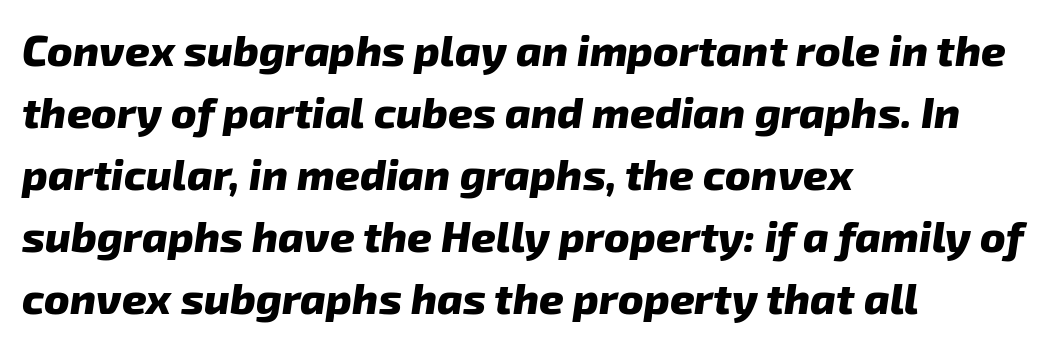
Q: Is the text bold? A: Yes.
Q: Is the typeface a serif or a sans-serif typeface? A: Sans-serif.
Q: Is the text underlined? A: No.
Q: How is the paragraph aligned? A: Left-aligned.
Q: Is the spacing between letters normal or unusually wide? A: Normal.
Q: Is the spacing between lines tight, normal or loose? A: Normal.
Q: Width (condensed, normal, or wide)? A: Normal.
Q: Stroke contrast? A: Low.
Q: x-height? A: Medium.
Q: Monospaced? A: No.
